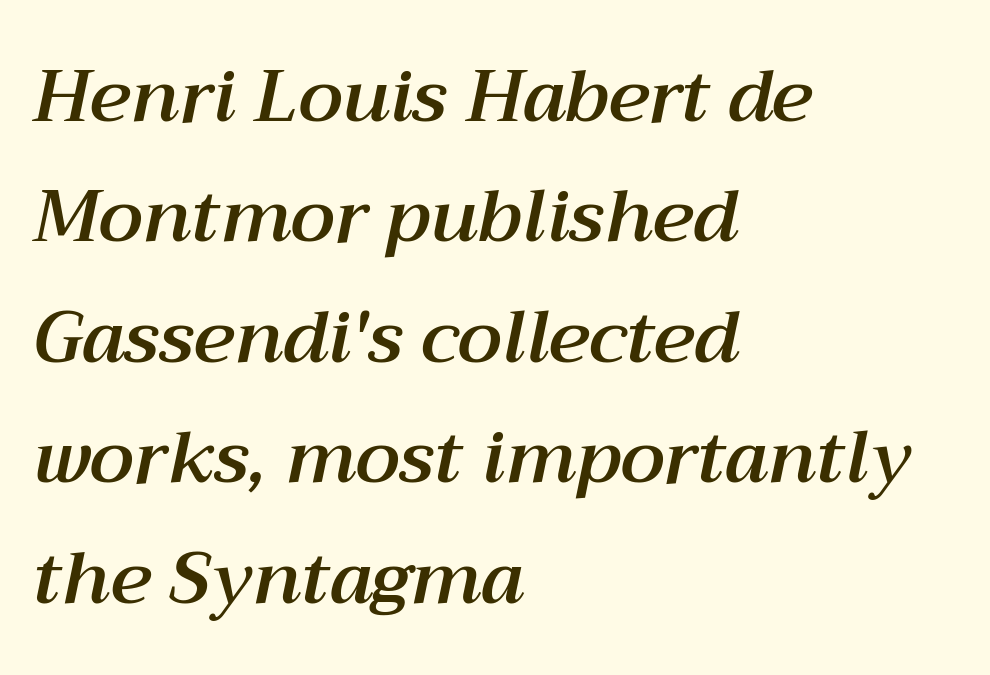
The image shows 73 px text type, italic (leaning right); set left-aligned, normal line spacing (1.65x), normal letter spacing, not underlined; medium stroke contrast and a medium x-height.
